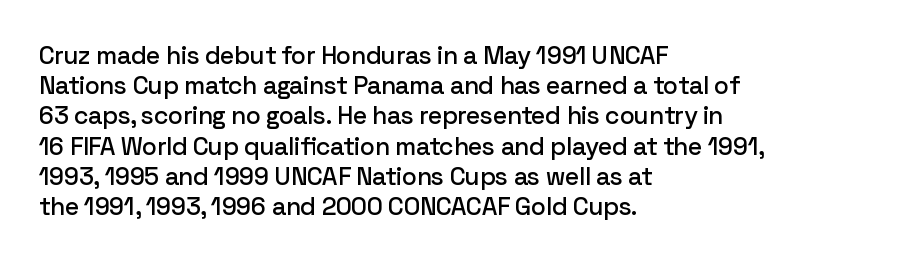
Q: Is the text italic (slanted)? A: No, it is upright.
Q: Is the text underlined? A: No.
Q: How is the paragraph aligned? A: Left-aligned.
Q: Is the spacing between letters normal or unusually wide? A: Normal.
